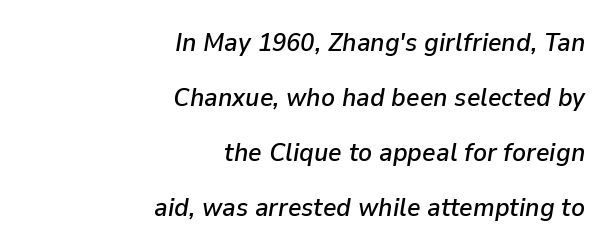
{"italic": "yes", "lean": "right", "slant_degrees": 9, "underline": "no", "align": "right", "line_spacing": "loose", "line_spacing_ratio": 2.11, "letter_spacing": "normal", "letter_spacing_em": 0.0, "glyph_px": 26}
